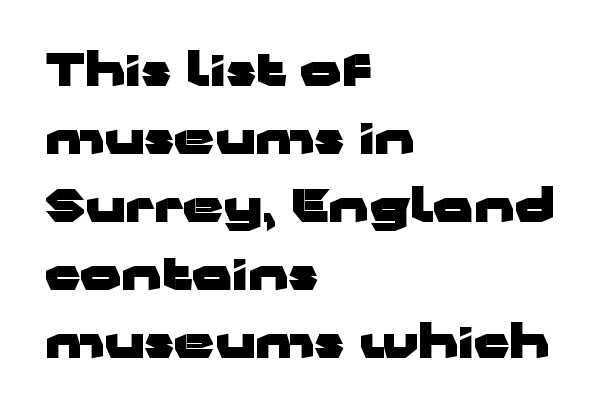
Q: Is the text bold? A: Yes.
Q: Is the text italic (slanted)? A: No, it is upright.
Q: Is the typeface a serif or a sans-serif typeface? A: Sans-serif.
Q: Is the text underlined? A: No.
Q: How is the paragraph aligned? A: Left-aligned.
Q: Is the spacing between letters normal or unusually wide? A: Normal.
Q: Is the spacing between lines tight, normal or loose? A: Normal.
Q: Width (condensed, normal, or wide)? A: Wide.
Q: Stroke contrast? A: Low.
Q: x-height? A: Medium.
Q: Monospaced? A: No.
